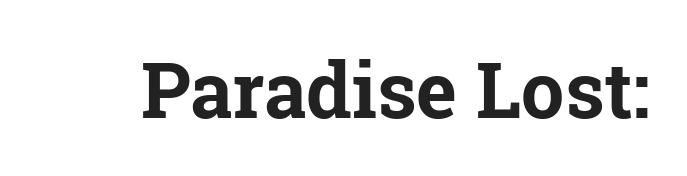
The image shows 77 px bold serif type, upright; set normal letter spacing, not underlined; low stroke contrast and a medium x-height.
